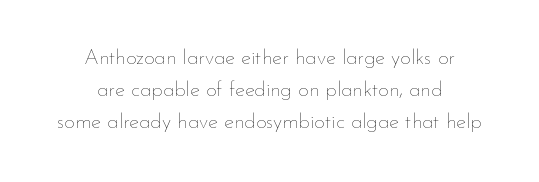
{"italic": "no", "bold": "no", "underline": "no", "align": "center", "line_spacing": "normal", "line_spacing_ratio": 1.52, "letter_spacing": "normal", "letter_spacing_em": 0.0, "glyph_px": 21}
